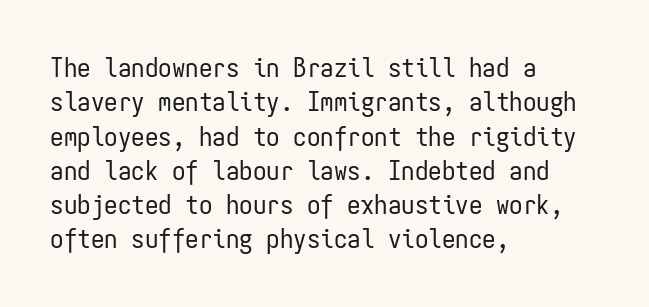
Q: Is the text bold? A: No.
Q: Is the text italic (slanted)? A: No, it is upright.
Q: Is the text underlined? A: No.
Q: How is the paragraph aligned? A: Left-aligned.
Q: Is the spacing between letters normal or unusually wide? A: Normal.
Q: Is the spacing between lines tight, normal or loose? A: Normal.
